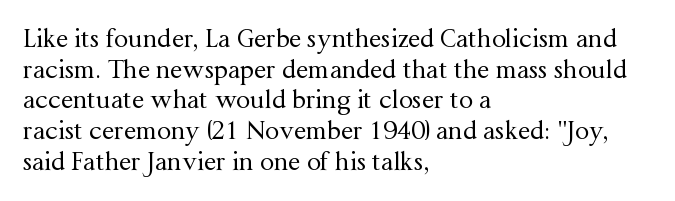
The letters look calm and open, with moderate or lighter stems. Descenders are the only things crossing below the line. Left-aligned paragraph, ragged on the right. Short note: letters normally spaced.
